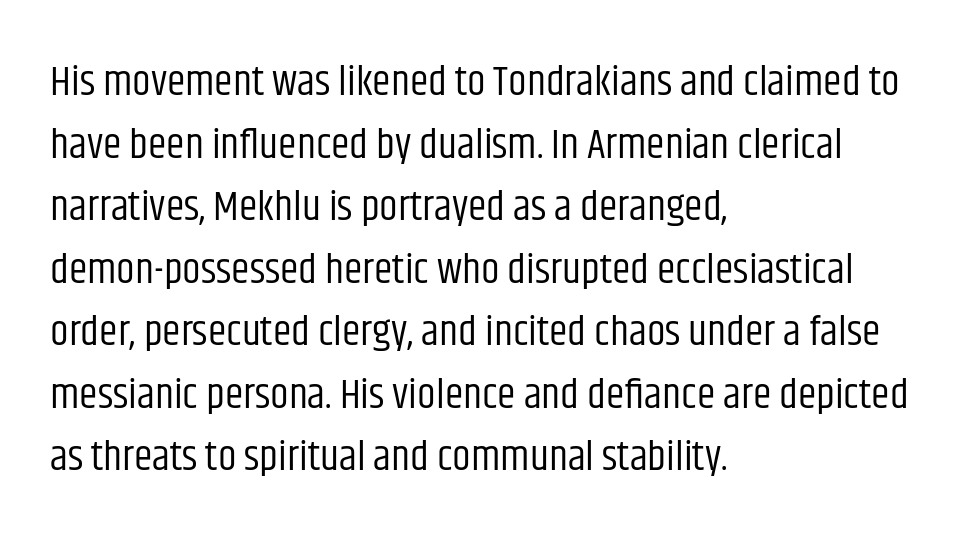
Varying glyph widths throughout — classic text-font behaviour. The type sits square on the baseline with zero lean. The strokes are not fattened; the text isn't bold. There is no visible air inserted between adjacent glyphs.
